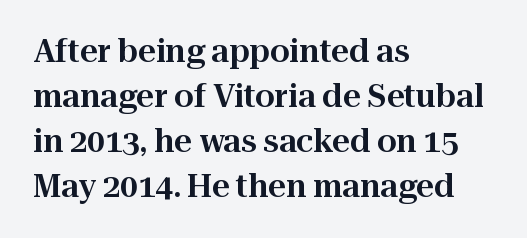
These lines are rendered in a variable-pitch font. The letters sit at their default tracking, neither squeezed nor spread. Italic? Not at all — the glyphs are vertical. The glyphs in this specimen are seriffed.
